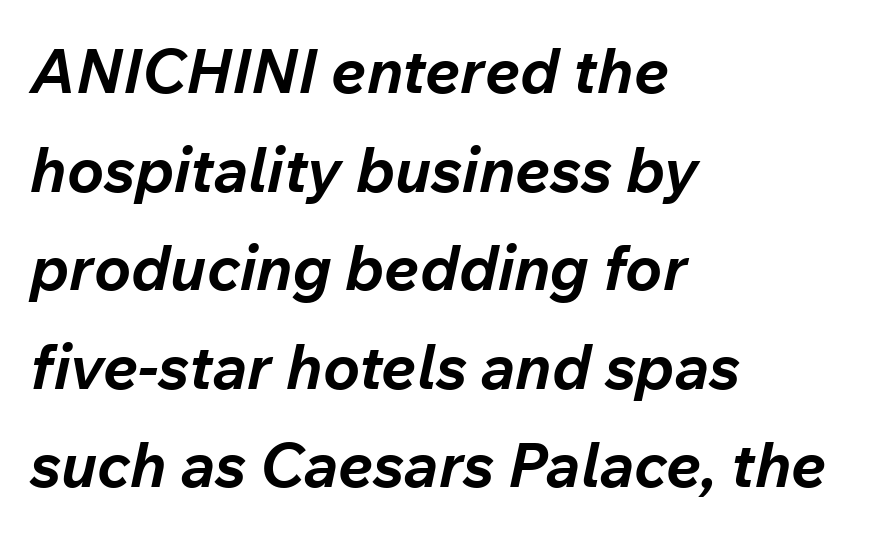
The typesetting leans heavy: a genuine bold. Rendered with sloped, italic letterforms. Where is the straight margin? On the left. Think of a printed novel: that variable character pitch is what you see here.
